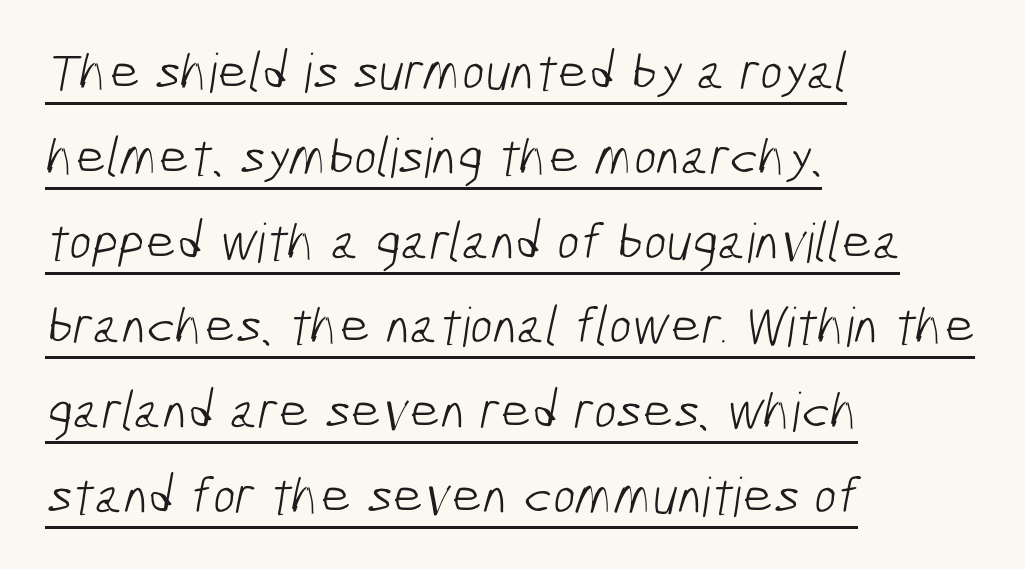
{"serif": "no", "bold": "no", "weight": "light", "width": "condensed", "stroke_contrast": "low", "x_height": "medium", "monospaced": "no", "underline": "yes", "align": "left", "line_spacing": "normal", "line_spacing_ratio": 1.57, "letter_spacing": "normal", "letter_spacing_em": 0.0, "glyph_px": 54}
